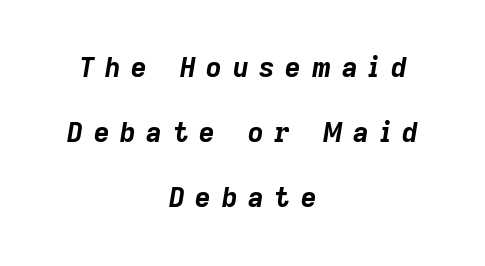
The lines are quadded center. Honestly, the letter spacing is so wide it's the main thing you notice. You'd pick this weight for a headline — it's a proper bold. One glance says open: line gaps are wider than usual. Lines of text with bare space underneath. In terms of posture, this sample is oblique.
